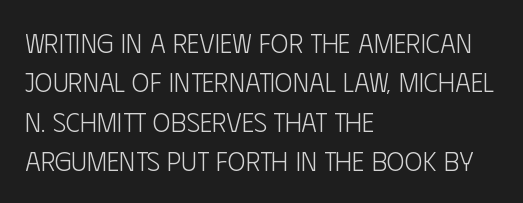
Q: Is the text bold? A: No.
Q: Is the text italic (slanted)? A: No, it is upright.
Q: Is the text underlined? A: No.
Q: How is the paragraph aligned? A: Left-aligned.
Q: Is the spacing between letters normal or unusually wide? A: Normal.
Q: Is the spacing between lines tight, normal or loose? A: Normal.
